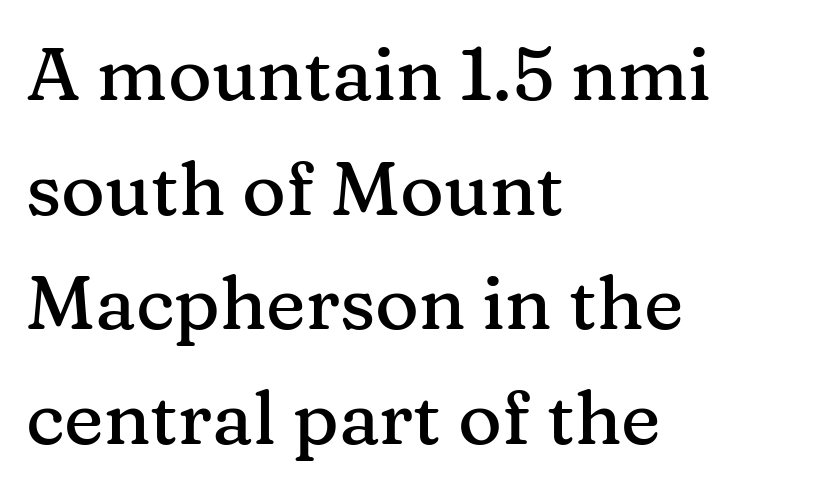
Compared with typical body copy, the letter spacing here is the same. Just letters on the line, the space beneath them empty. The paragraph has a hard left edge and a soft right edge. The letters advance in unequal steps, a hallmark of proportional type.
